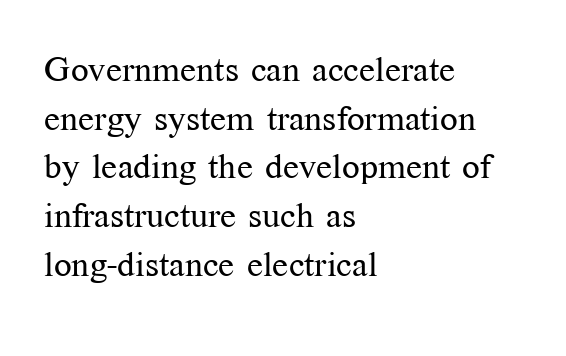
{"serif": "yes", "italic": "no", "bold": "no", "weight": "regular", "width": "normal", "stroke_contrast": "medium", "x_height": "medium", "monospaced": "no", "underline": "no", "align": "left", "line_spacing": "normal", "line_spacing_ratio": 1.39, "letter_spacing": "normal", "letter_spacing_em": 0.0, "glyph_px": 35}
